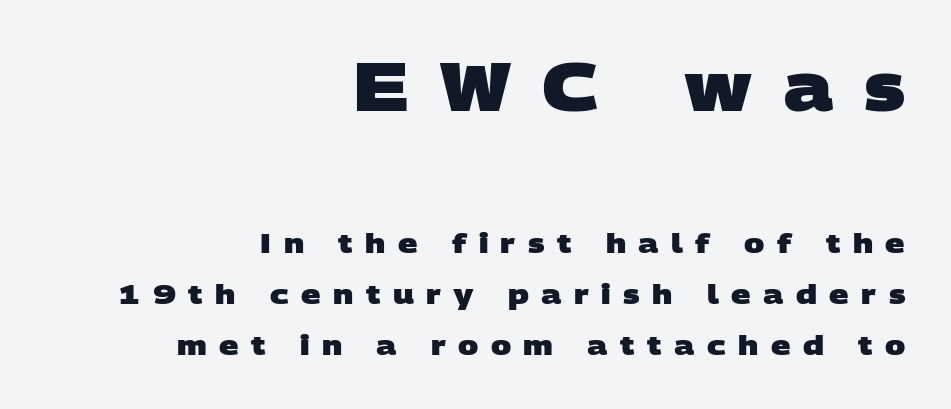
Q: Is the text bold? A: Yes.
Q: Is the typeface a serif or a sans-serif typeface? A: Sans-serif.
Q: Is the text underlined? A: No.
Q: How is the paragraph aligned? A: Right-aligned.
Q: Is the spacing between letters normal or unusually wide? A: Unusually wide.
Q: Which block of text is set in a larger size, the first (top) or the second (bottom)? A: The first (top) one.
Q: Width (condensed, normal, or wide)? A: Wide.
Q: Stroke contrast? A: Low.
Q: x-height? A: Large.
Q: Monospaced? A: No.
